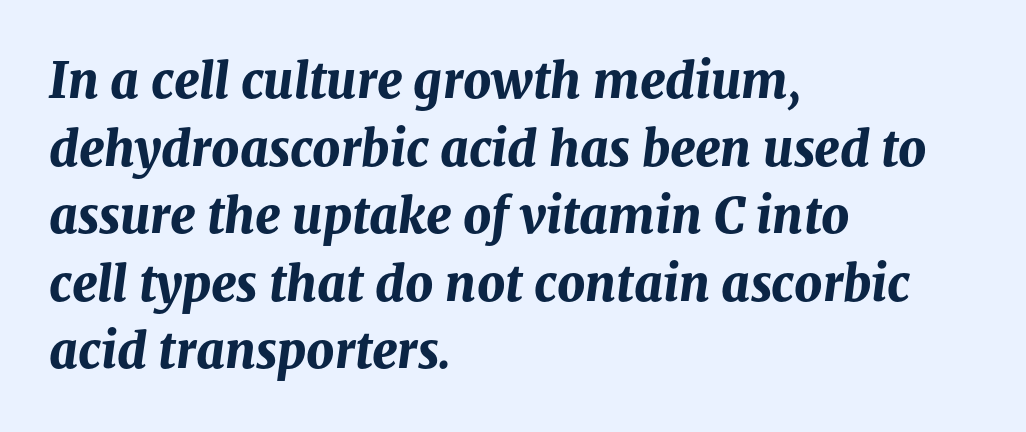
Q: Is the text bold? A: Yes.
Q: Is the text italic (slanted)? A: Yes, it leans right by about 8 degrees.
Q: Is the text underlined? A: No.
Q: How is the paragraph aligned? A: Left-aligned.
Q: Is the spacing between letters normal or unusually wide? A: Normal.
Q: Is the spacing between lines tight, normal or loose? A: Normal.
Q: Width (condensed, normal, or wide)? A: Normal.
Q: Stroke contrast? A: Medium.
Q: x-height? A: Medium.
Q: Monospaced? A: No.
